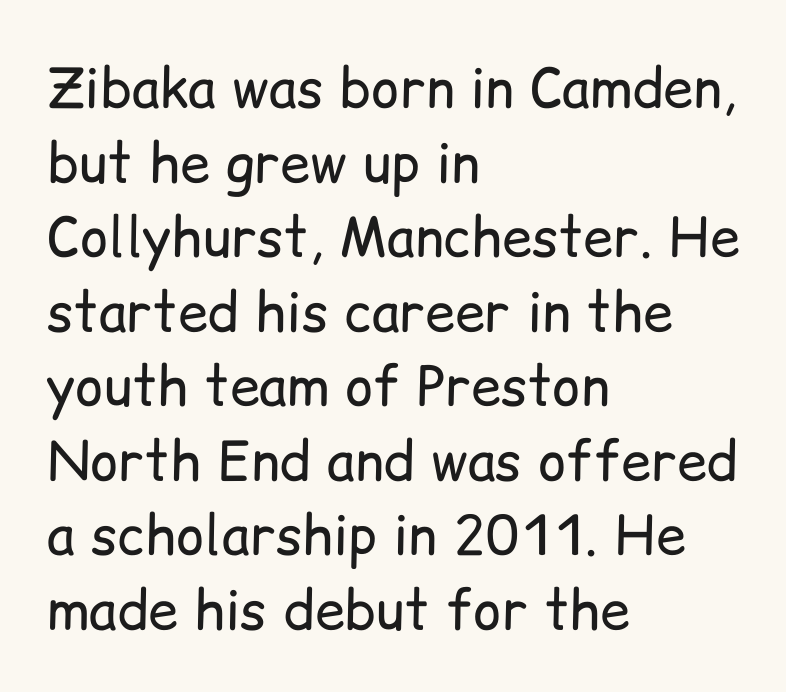
Caption: standard tracking, unaltered. No italicization has been applied; the sample stays upright. Casual observation: everything's shoved over to the left. Each stroke keeps to a modest, everyday thickness or less.
